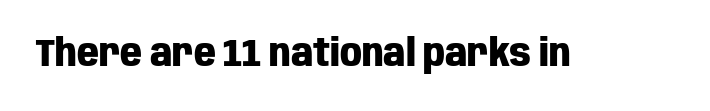
{"serif": "no", "italic": "no", "bold": "yes", "weight": "heavy", "width": "condensed", "stroke_contrast": "low", "x_height": "large", "monospaced": "no", "underline": "no", "letter_spacing": "normal", "letter_spacing_em": 0.0, "glyph_px": 38}
